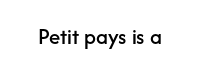
{"italic": "no", "underline": "no", "letter_spacing": "normal", "letter_spacing_em": 0.0, "glyph_px": 23}
